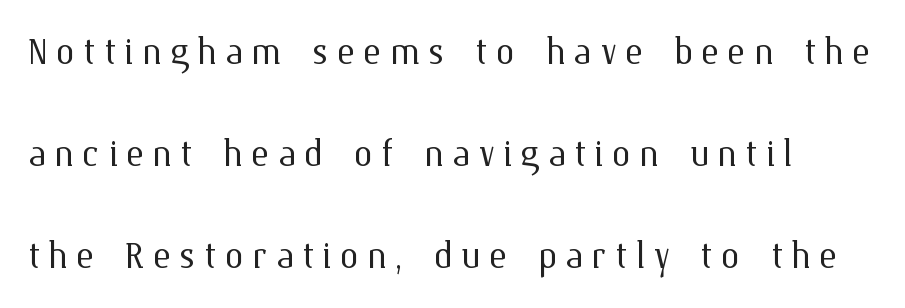
{"italic": "no", "bold": "no", "weight": "light", "width": "normal", "stroke_contrast": "medium", "x_height": "medium", "monospaced": "no", "underline": "no", "line_spacing": "loose", "line_spacing_ratio": 2.12, "glyph_px": 48}
